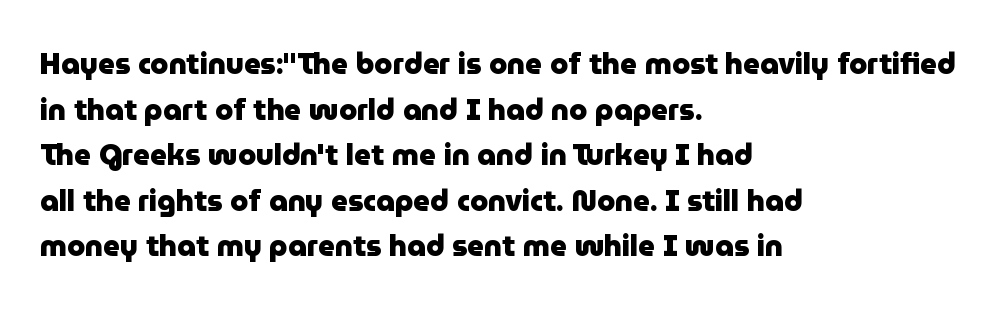
The image shows 29 px heavy sans-serif type, upright; set left-aligned, normal line spacing (1.57x), normal letter spacing, not underlined; low stroke contrast and a medium x-height.
